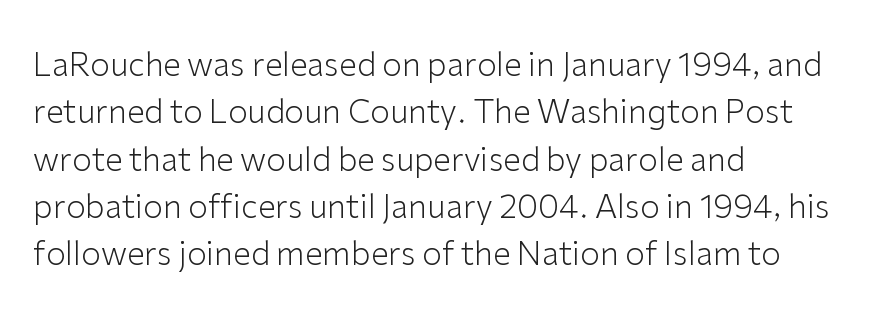
{"serif": "no", "italic": "no", "bold": "no", "weight": "light", "width": "normal", "stroke_contrast": "low", "x_height": "medium", "monospaced": "no", "underline": "no", "align": "left", "line_spacing": "normal", "line_spacing_ratio": 1.48, "letter_spacing": "normal", "letter_spacing_em": 0.0, "glyph_px": 32}
